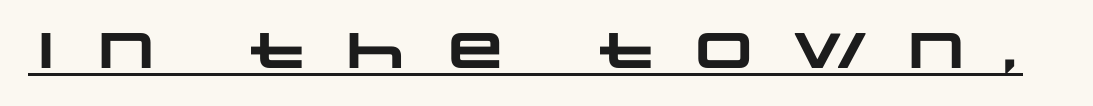
Letterform terminals end flat and unadorned throughout the passage. Is the type bold? Yes — the strokes are clearly thick and heavy. The passage shown is typed in a proportional face where columns would drift. Like a heading marked for emphasis, these lines bear an underscore.
